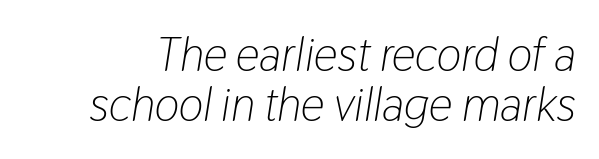
Q: Is the text bold? A: No.
Q: Is the text italic (slanted)? A: Yes, it leans right by about 9 degrees.
Q: Is the text underlined? A: No.
Q: Is the spacing between letters normal or unusually wide? A: Normal.
Q: Is the spacing between lines tight, normal or loose? A: Tight.
Q: Width (condensed, normal, or wide)? A: Condensed.
Q: Stroke contrast? A: Low.
Q: x-height? A: Medium.
Q: Monospaced? A: No.
